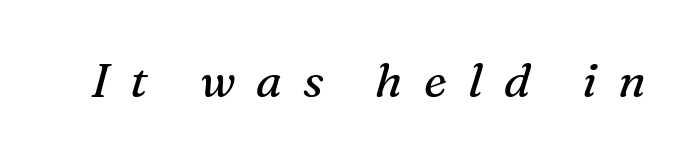
The image shows 47 px regular-weight serif type, italic (leaning right); set unusually wide letter spacing (+0.45 em), not underlined; medium stroke contrast and a medium x-height.
